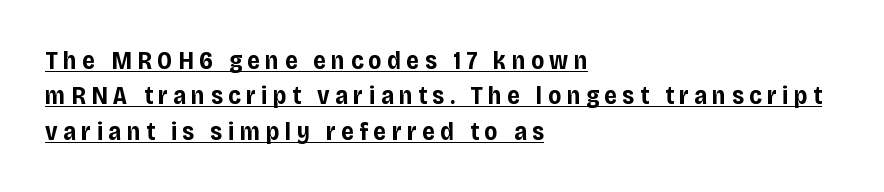
Ascenders rise straight up at ninety degrees. The gaps between neighbouring characters are conspicuously large. A classic flush-left, rag-right setting is used for this passage. How heavy is the stroke? Heavy — this is a bold. Notice how a bar underscores the lettering throughout. The lines sit at an ordinary, default distance from one another.
